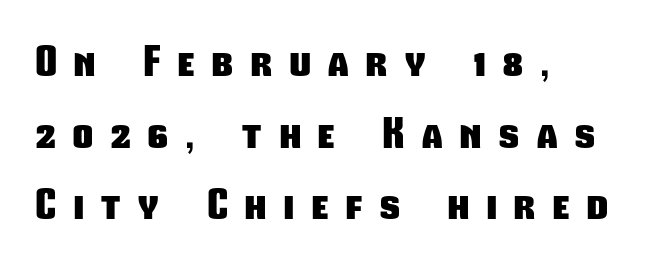
{"serif": "no", "bold": "yes", "weight": "heavy", "width": "condensed", "stroke_contrast": "low", "x_height": "medium", "monospaced": "no", "underline": "no", "align": "left", "line_spacing_ratio": 1.79, "letter_spacing": "wide", "letter_spacing_em": 0.45, "glyph_px": 40}
